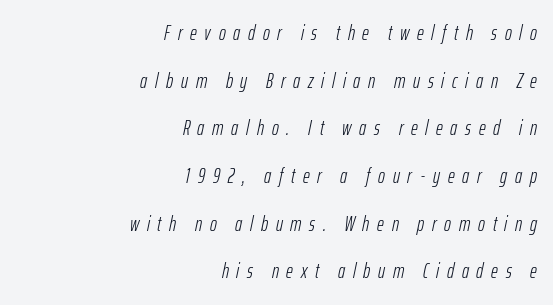
{"italic": "yes", "lean": "right", "slant_degrees": 12, "bold": "no", "underline": "no", "align": "right", "line_spacing": "loose", "line_spacing_ratio": 2.27, "letter_spacing": "wide", "letter_spacing_em": 0.37, "glyph_px": 21}
